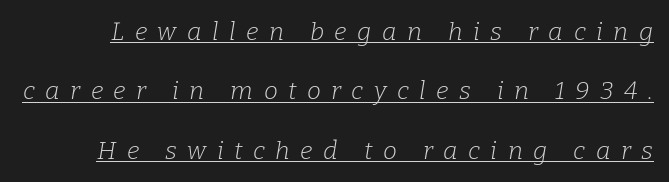
{"italic": "yes", "lean": "right", "slant_degrees": 9, "bold": "no", "underline": "yes", "line_spacing": "loose", "line_spacing_ratio": 2.38, "letter_spacing": "wide", "letter_spacing_em": 0.42, "glyph_px": 25}
